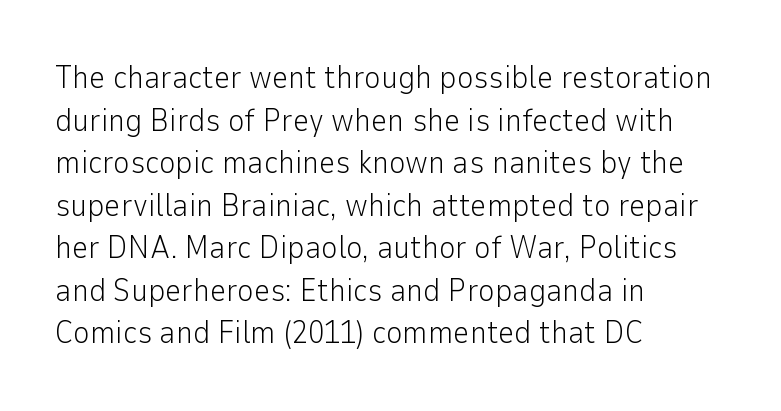
Q: Is the text bold? A: No.
Q: Is the text italic (slanted)? A: No, it is upright.
Q: Is the typeface a serif or a sans-serif typeface? A: Sans-serif.
Q: Is the text underlined? A: No.
Q: How is the paragraph aligned? A: Left-aligned.
Q: Is the spacing between letters normal or unusually wide? A: Normal.
Q: Is the spacing between lines tight, normal or loose? A: Normal.
Q: Width (condensed, normal, or wide)? A: Normal.
Q: Stroke contrast? A: Low.
Q: x-height? A: Medium.
Q: Monospaced? A: No.
